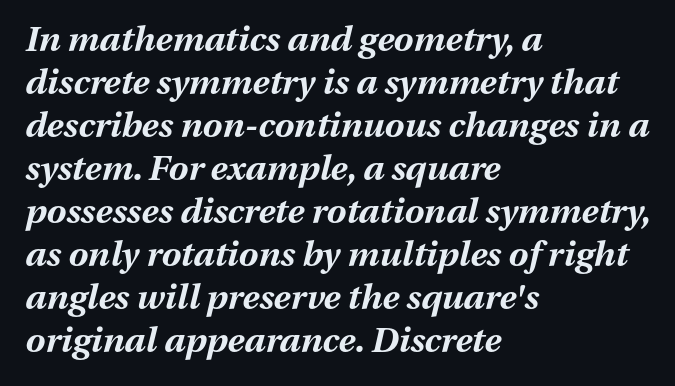
{"italic": "yes", "lean": "right", "slant_degrees": 13, "bold": "yes", "weight": "bold", "width": "normal", "stroke_contrast": "medium", "x_height": "medium", "monospaced": "no", "underline": "no", "align": "left", "line_spacing_ratio": 1.23, "letter_spacing": "normal", "letter_spacing_em": 0.0, "glyph_px": 35}
